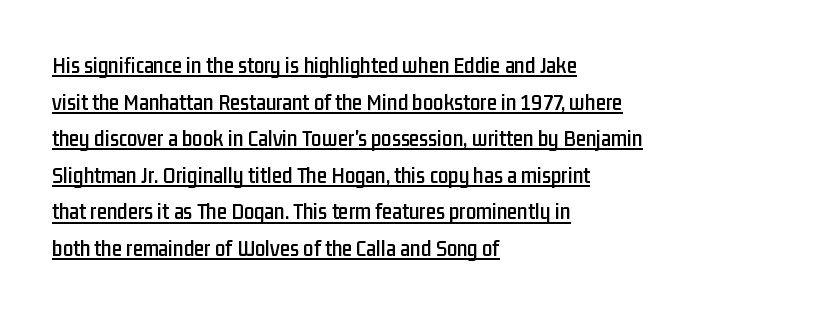
The image shows 23 px text type, upright; set left-aligned, normal line spacing (1.59x), normal letter spacing, underlined.
